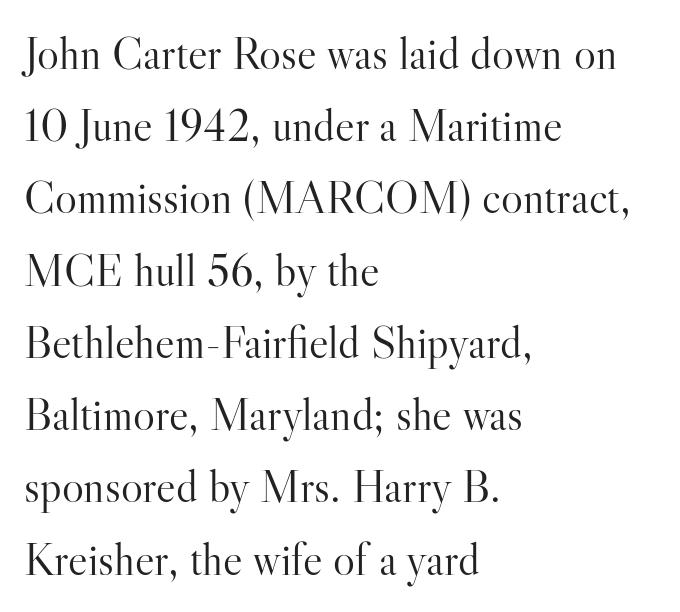
Only glyphs here, with clear space below each row. Yep, those are serifs on the letters. No letter is thick-stroked: the sample isn't bold. Is this a fixed-width face? No — the glyphs have proportional, varying widths.
